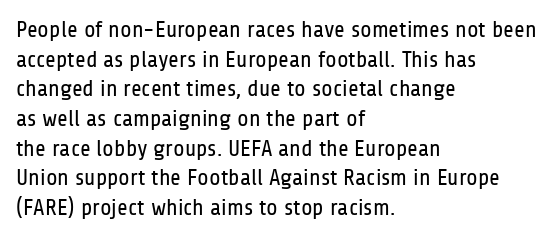
The image shows 23 px text type, upright; set left-aligned, normal line spacing (1.29x), normal letter spacing, not underlined.
